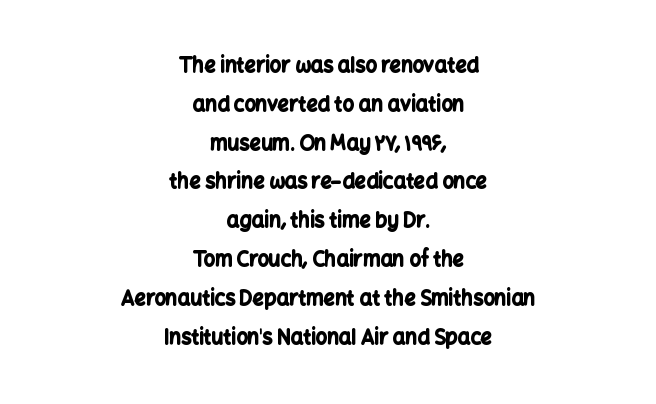
{"italic": "no", "bold": "yes", "underline": "no", "align": "center", "line_spacing": "loose", "line_spacing_ratio": 1.94, "letter_spacing": "normal", "letter_spacing_em": 0.0, "glyph_px": 20}
